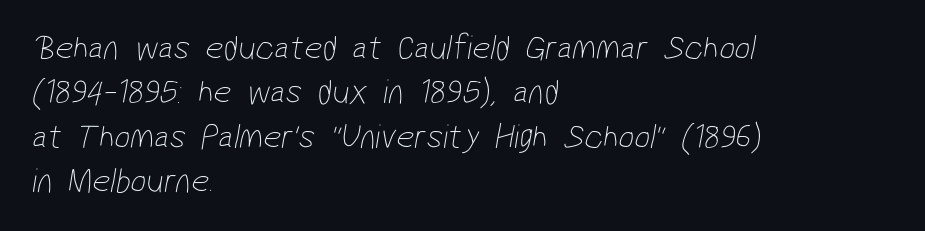
{"serif": "no", "bold": "no", "weight": "thin", "width": "condensed", "stroke_contrast": "low", "x_height": "medium", "monospaced": "no", "underline": "no", "align": "left", "line_spacing": "normal", "line_spacing_ratio": 1.27, "letter_spacing": "normal", "letter_spacing_em": 0.0, "glyph_px": 35}
